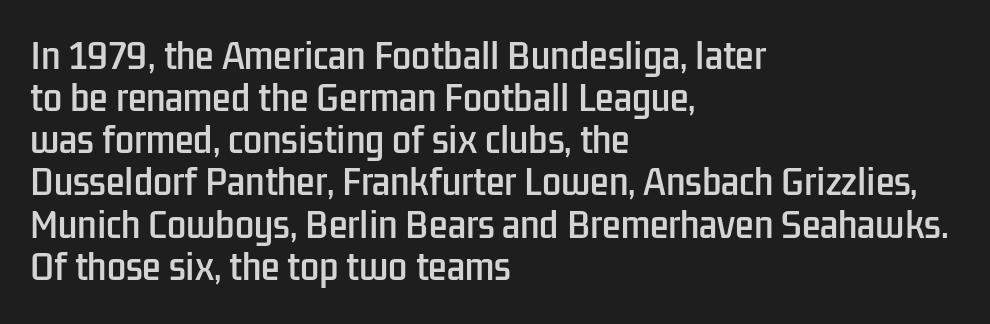
{"serif": "no", "italic": "no", "width": "condensed", "stroke_contrast": "low", "x_height": "medium", "monospaced": "no", "underline": "no", "align": "left", "line_spacing_ratio": 1.24, "letter_spacing": "normal", "letter_spacing_em": 0.0, "glyph_px": 34}
